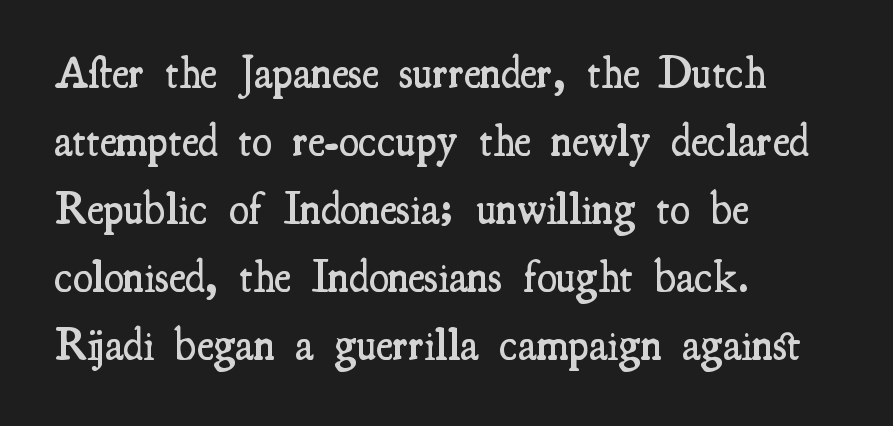
Q: Is the text bold? A: Semi-bold.
Q: Is the text italic (slanted)? A: No, it is upright.
Q: Is the typeface a serif or a sans-serif typeface? A: Serif.
Q: Is the text underlined? A: No.
Q: How is the paragraph aligned? A: Left-aligned.
Q: Is the spacing between letters normal or unusually wide? A: Normal.
Q: Is the spacing between lines tight, normal or loose? A: Normal.
Q: Width (condensed, normal, or wide)? A: Condensed.
Q: Stroke contrast? A: Medium.
Q: x-height? A: Small.
Q: Monospaced? A: No.
